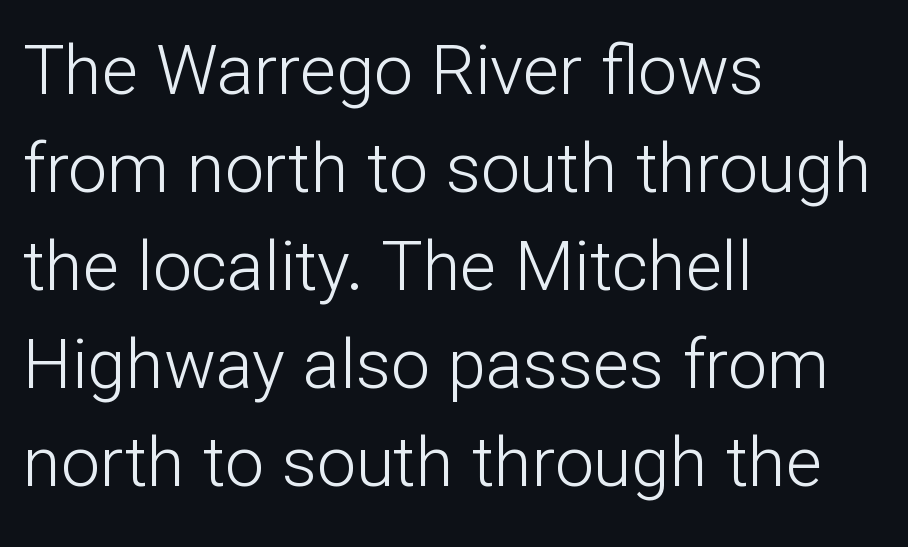
Vertically, the passage feels balanced, rows spaced as you'd expect. The compositor pushed each line to the left boundary. Type without underlining. The strokes carry an ordinary text weight at most. Is there any slant? The stems are plumb.
